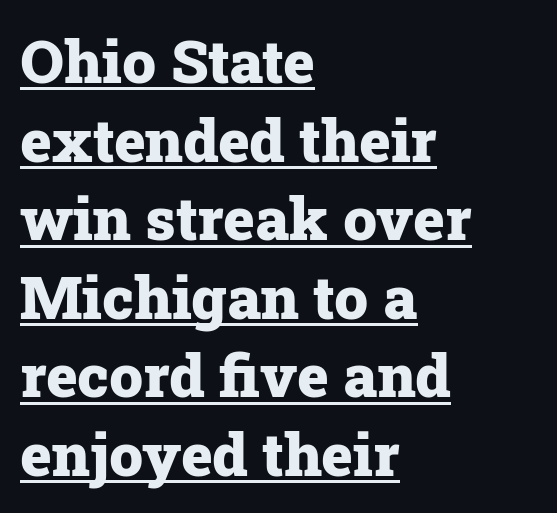
Q: Is the text bold? A: Yes.
Q: Is the text italic (slanted)? A: No, it is upright.
Q: Is the typeface a serif or a sans-serif typeface? A: Serif.
Q: Is the text underlined? A: Yes.
Q: How is the paragraph aligned? A: Left-aligned.
Q: Is the spacing between letters normal or unusually wide? A: Normal.
Q: Is the spacing between lines tight, normal or loose? A: Normal.
Q: Width (condensed, normal, or wide)? A: Normal.
Q: Stroke contrast? A: Low.
Q: x-height? A: Medium.
Q: Monospaced? A: No.
